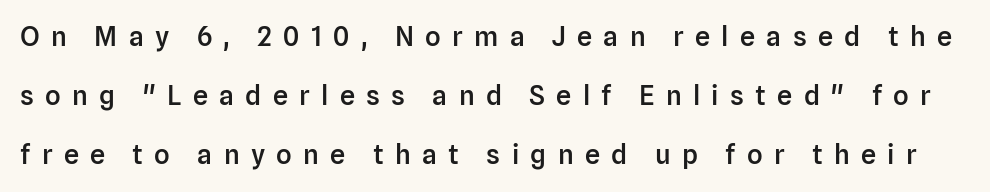
The image shows 27 px text type, upright; set loose line spacing (2.19x), unusually wide letter spacing (+0.42 em), not underlined.
